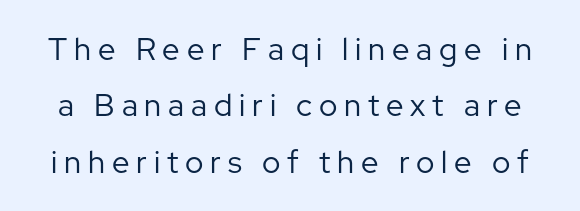
The image shows 31 px regular-weight sans-serif type, upright; set line spacing 1.82x, unusually wide letter spacing (+0.22 em), not underlined; low stroke contrast and a medium x-height.
